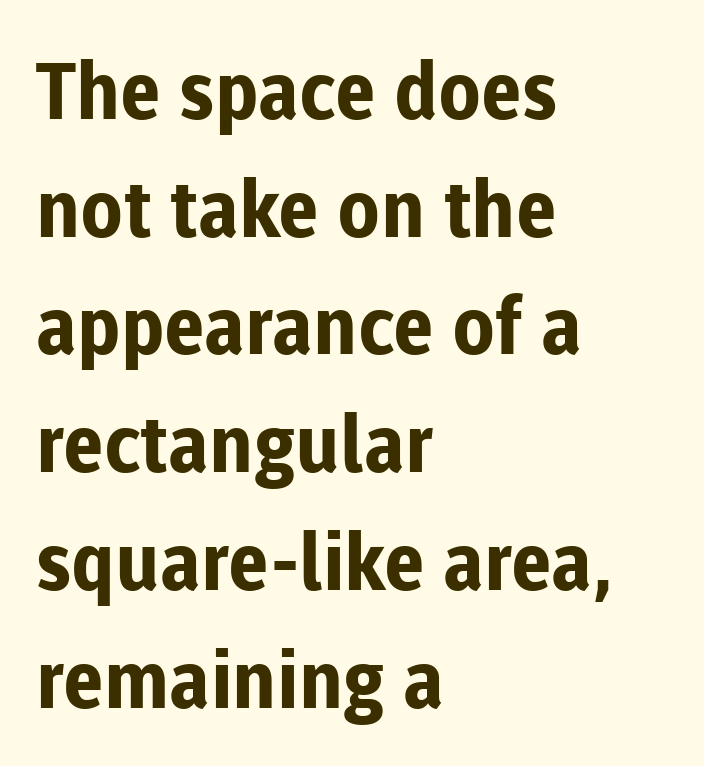
{"serif": "no", "italic": "no", "bold": "yes", "weight": "bold", "width": "normal", "stroke_contrast": "low", "x_height": "medium", "monospaced": "no", "underline": "no", "align": "left", "line_spacing": "normal", "line_spacing_ratio": 1.49, "letter_spacing": "normal", "letter_spacing_em": 0.0, "glyph_px": 79}
